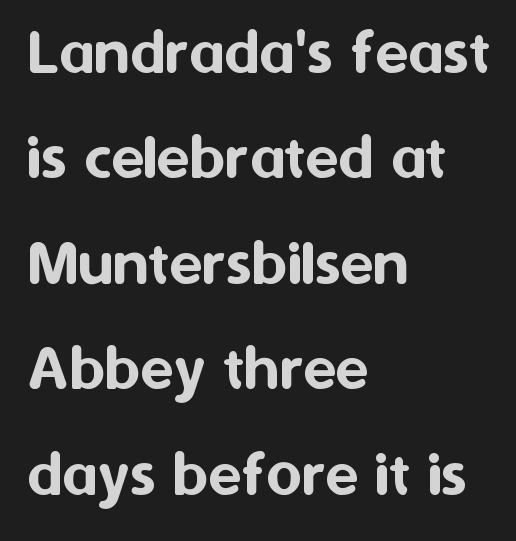
Q: Is the text italic (slanted)? A: No, it is upright.
Q: Is the typeface a serif or a sans-serif typeface? A: Sans-serif.
Q: Is the text underlined? A: No.
Q: How is the paragraph aligned? A: Left-aligned.
Q: Is the spacing between letters normal or unusually wide? A: Normal.
Q: Is the spacing between lines tight, normal or loose? A: Normal.
Q: Width (condensed, normal, or wide)? A: Normal.
Q: Stroke contrast? A: Medium.
Q: x-height? A: Medium.
Q: Monospaced? A: No.
